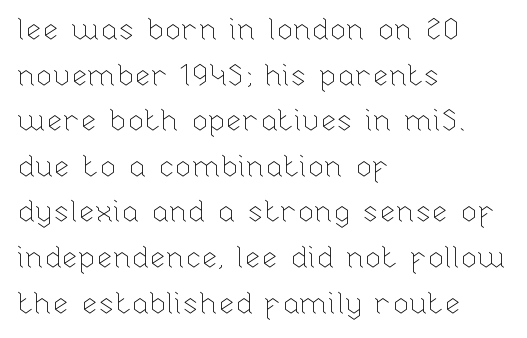
Q: Is the text bold? A: No.
Q: Is the text italic (slanted)? A: No, it is upright.
Q: Is the text underlined? A: No.
Q: How is the paragraph aligned? A: Left-aligned.
Q: Is the spacing between letters normal or unusually wide? A: Normal.
Q: Is the spacing between lines tight, normal or loose? A: Normal.
Q: Width (condensed, normal, or wide)? A: Normal.
Q: Stroke contrast? A: Low.
Q: x-height? A: Medium.
Q: Monospaced? A: No.
